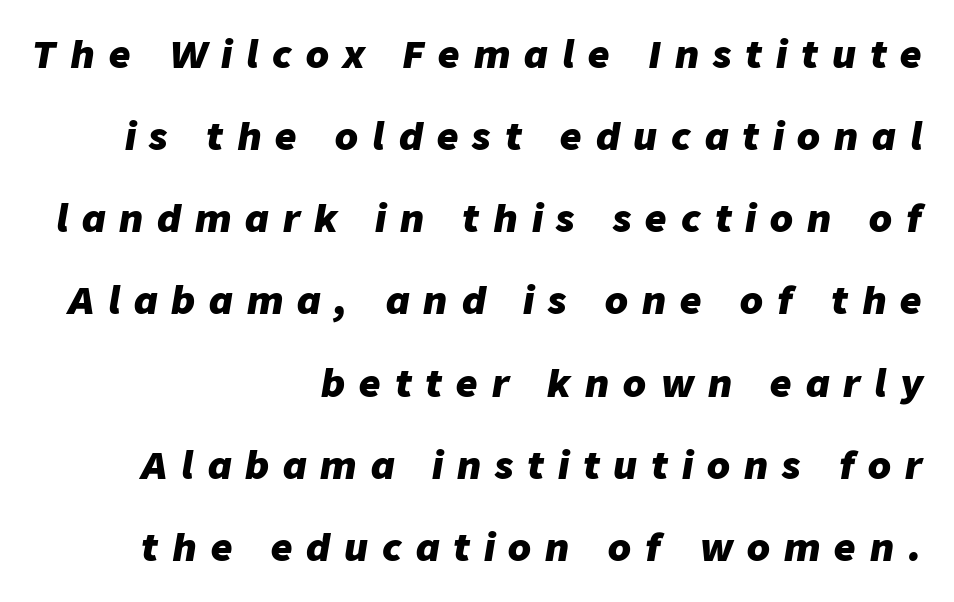
Notice how thick the strokes are: this is what a full bold looks like. Display-style spreading of the glyphs; the letterfit is very open. If you drew a ruler down the right edge, every line would touch it. Check under the words: just untouched page.
